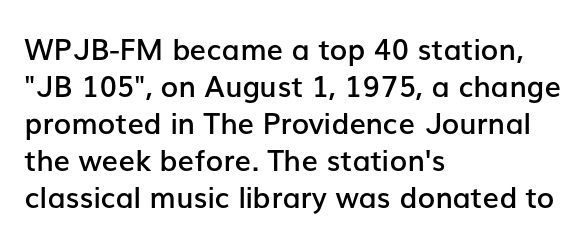
The rendering uses natural spacing where letterforms have individual widths. Classification — sans serif. The lettering stays uniformly vertical, giving the passage a roman look. Underlining? Definitely not there.
